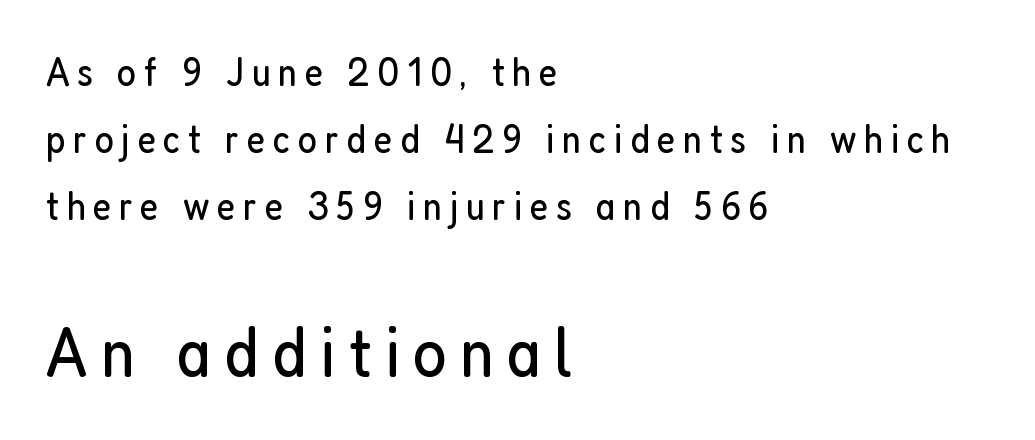
Clear beneath every line of the passage. In terms of posture, this sample is upright. Between these two stacked blocks, the lower one wins on size. The passage shown stacks its lines at a standard gap. Heaviness? Minimal to ordinary, like unemphasized prose. Look at the bottom of the vertical strokes: they stop flat, with no serifs.
